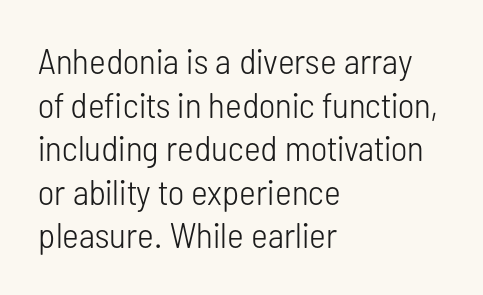
{"serif": "no", "italic": "no", "bold": "no", "weight": "light", "width": "condensed", "stroke_contrast": "low", "x_height": "medium", "monospaced": "no", "underline": "no", "align": "left", "line_spacing_ratio": 1.21, "letter_spacing": "normal", "letter_spacing_em": 0.0, "glyph_px": 36}
